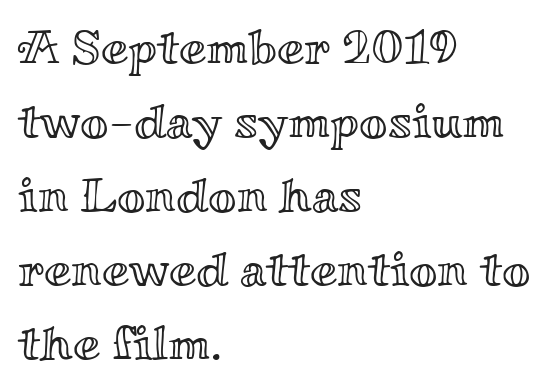
The image shows 49 px wide type, upright; set left-aligned, normal line spacing (1.51x), normal letter spacing, not underlined; a small x-height.
